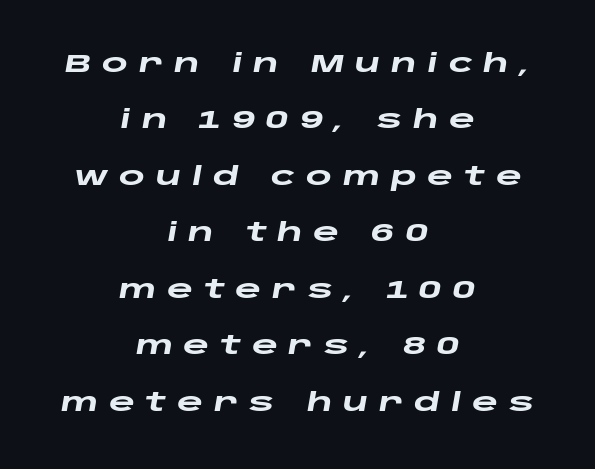
A great deal of white space separates one row of letters from the next. Descenders are the only things crossing below the line. The tracking reads as deliberately expanded to a designer's eye. This is oblique type, the kind used for emphasis or titles.
